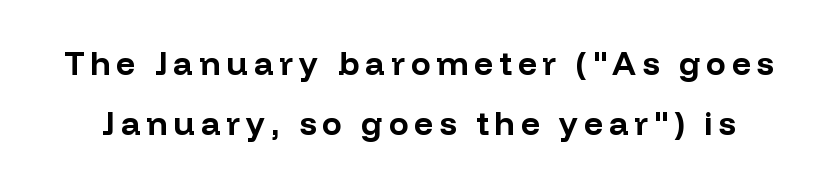
{"serif": "no", "italic": "no", "bold": "yes", "weight": "bold", "width": "normal", "stroke_contrast": "low", "x_height": "medium", "monospaced": "no", "underline": "no", "line_spacing_ratio": 1.81, "glyph_px": 33}
